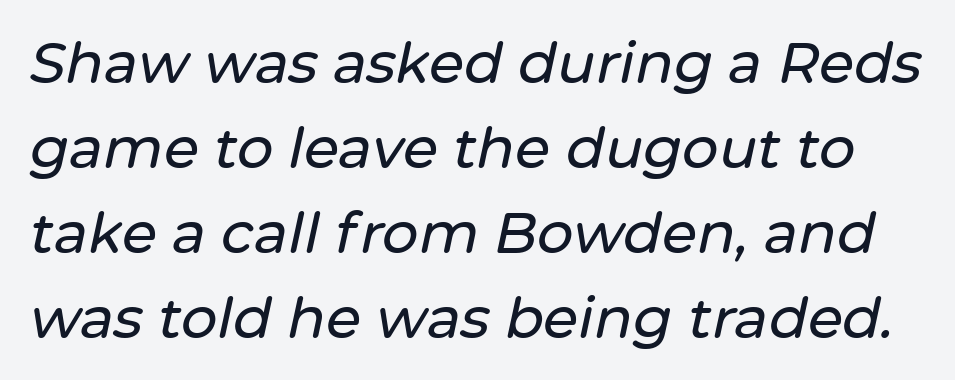
{"italic": "yes", "lean": "right", "slant_degrees": 12, "width": "normal", "stroke_contrast": "low", "x_height": "medium", "monospaced": "no", "underline": "no", "line_spacing": "normal", "line_spacing_ratio": 1.49, "letter_spacing": "normal", "letter_spacing_em": 0.0, "glyph_px": 57}
